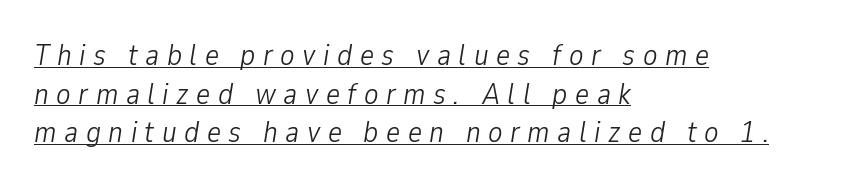
The image shows 30 px light, condensed type, italic (leaning right); set left-aligned, normal line spacing (1.29x), unusually wide letter spacing (+0.25 em), underlined; low stroke contrast and a medium x-height.
